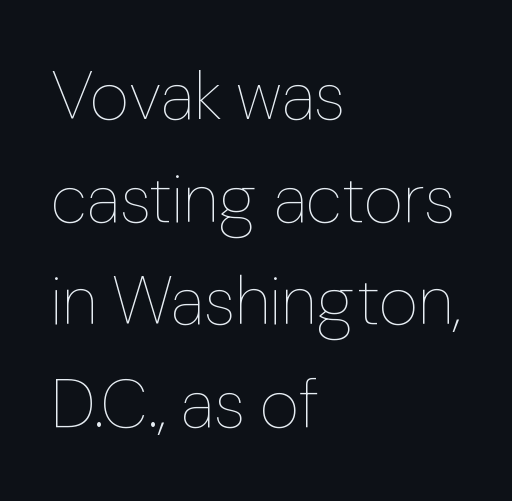
{"italic": "no", "bold": "no", "weight": "thin", "width": "normal", "stroke_contrast": "low", "x_height": "medium", "monospaced": "no", "underline": "no", "align": "left", "line_spacing": "normal", "line_spacing_ratio": 1.51, "letter_spacing": "normal", "letter_spacing_em": 0.0, "glyph_px": 68}
